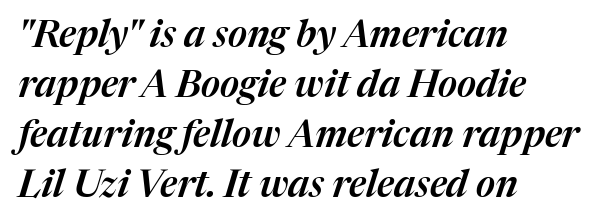
Q: Is the text italic (slanted)? A: Yes, it leans right by about 17 degrees.
Q: Is the text underlined? A: No.
Q: How is the paragraph aligned? A: Left-aligned.
Q: Is the spacing between letters normal or unusually wide? A: Normal.
Q: Is the spacing between lines tight, normal or loose? A: Normal.
Q: Width (condensed, normal, or wide)? A: Normal.
Q: Stroke contrast? A: Medium.
Q: x-height? A: Medium.
Q: Monospaced? A: No.
